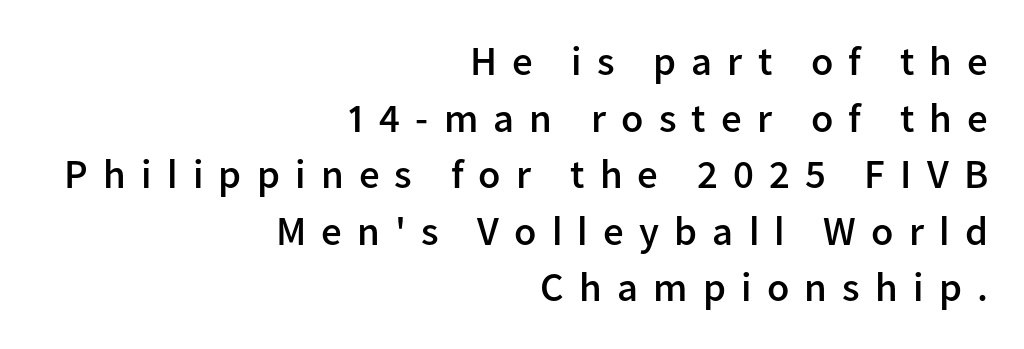
{"serif": "no", "italic": "no", "bold": "semi", "weight": "semibold", "width": "normal", "stroke_contrast": "low", "x_height": "medium", "monospaced": "no", "underline": "no", "align": "right", "line_spacing": "normal", "line_spacing_ratio": 1.38, "letter_spacing": "wide", "letter_spacing_em": 0.37, "glyph_px": 41}
